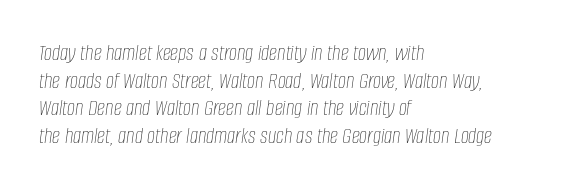
The image shows 23 px text type, italic (leaning right); set left-aligned, line spacing 1.2x, normal letter spacing, not underlined.
